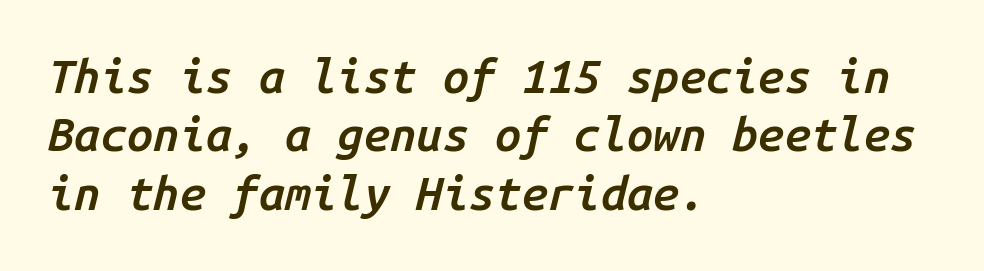
It's the slanting kind of type. Type without underlining. Where is the straight margin? On the left. In terms of letterspacing, this is plain default setting. The letters are semibold — heavier than regular but short of a full bold. The passage shown is typed in a monospace face where columns stay perfectly aligned.
